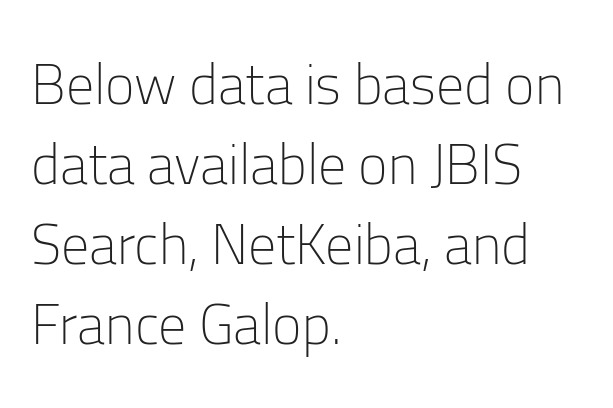
Q: Is the text bold? A: No.
Q: Is the text italic (slanted)? A: No, it is upright.
Q: Is the typeface a serif or a sans-serif typeface? A: Sans-serif.
Q: Is the text underlined? A: No.
Q: How is the paragraph aligned? A: Left-aligned.
Q: Is the spacing between letters normal or unusually wide? A: Normal.
Q: Is the spacing between lines tight, normal or loose? A: Normal.
Q: Width (condensed, normal, or wide)? A: Normal.
Q: Stroke contrast? A: Low.
Q: x-height? A: Medium.
Q: Monospaced? A: No.
